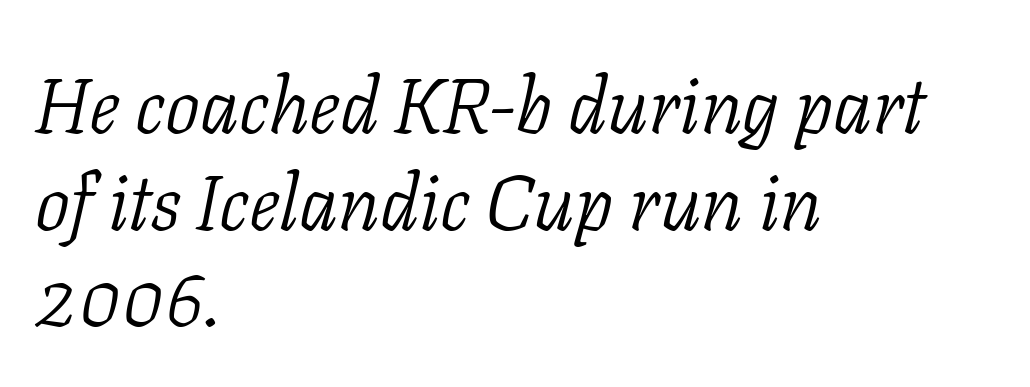
The image shows 78 px light serif type, italic (leaning right); set left-aligned, line spacing 1.24x, normal letter spacing, not underlined; low stroke contrast and a medium x-height.
